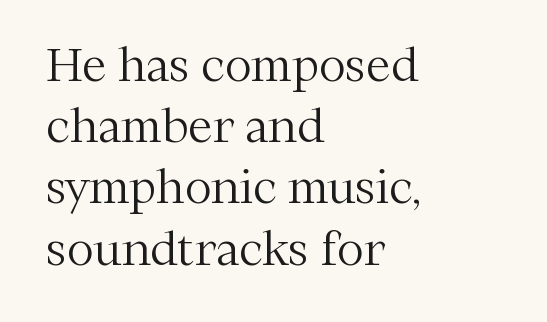
The area under the type is left untouched. The typeface has the unassuming heft of standard copy or less. The text block is weighted toward the left margin, trailing off unevenly rightward. Regarding leading, the lines here are spaced in the standard way.
